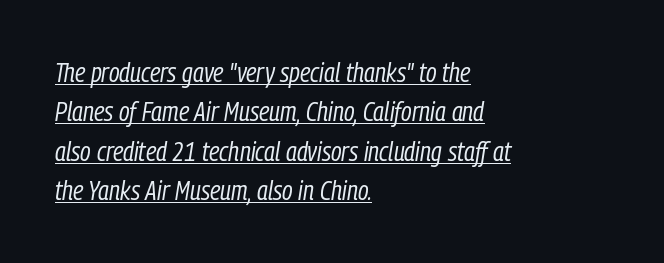
Q: Is the text bold? A: No.
Q: Is the text italic (slanted)? A: Yes, it leans right by about 9 degrees.
Q: Is the text underlined? A: Yes.
Q: How is the paragraph aligned? A: Left-aligned.
Q: Is the spacing between letters normal or unusually wide? A: Normal.
Q: Is the spacing between lines tight, normal or loose? A: Normal.
